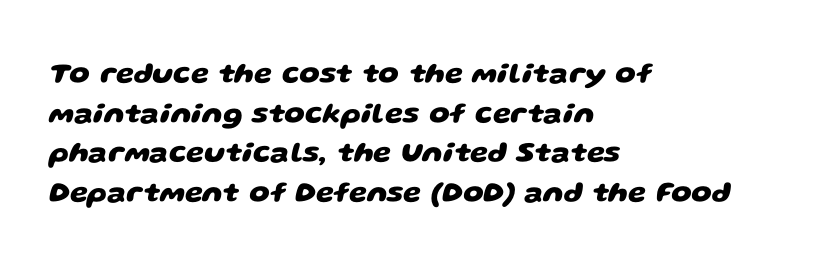
The image shows 29 px heavy, wide sans-serif type; set left-aligned, normal line spacing (1.37x), normal letter spacing, not underlined; low stroke contrast and a large x-height.
